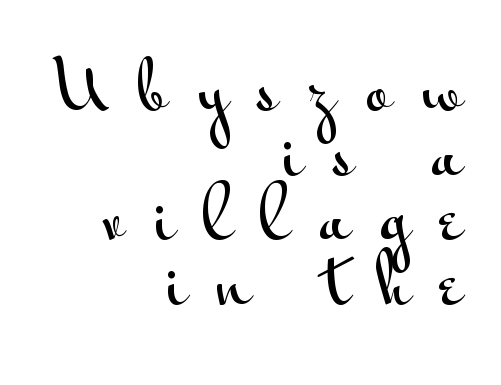
These lines are rendered in a variable-pitch font. No feet cap the strokes, marking this as sans-serif type. Any mark beneath the type? The region is blank. Notice how the passage keeps a crisp vertical edge on the right only.
